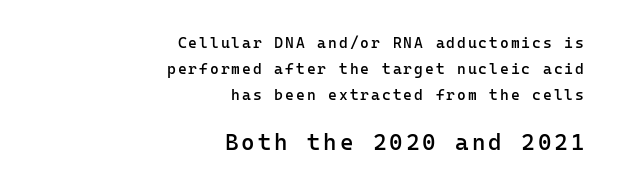
{"italic": "no", "bold": "semi", "underline": "no", "align": "right", "line_spacing_ratio": 1.72, "larger_block": "second", "size_ratio": 1.53, "glyph_px": 23}
